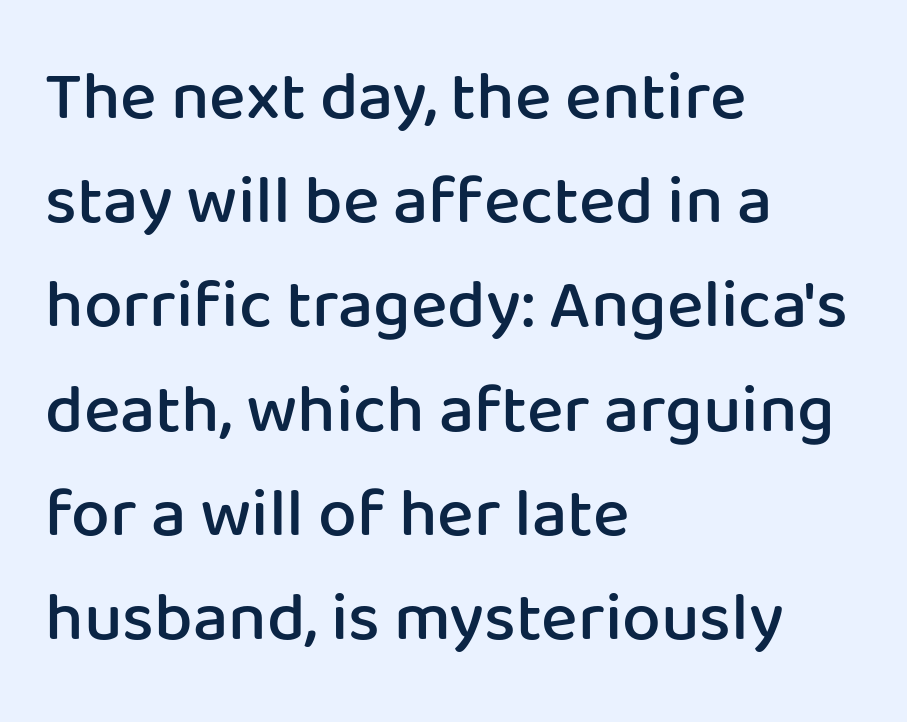
The image shows 69 px semibold sans-serif type, upright; set left-aligned, normal line spacing (1.51x), normal letter spacing, not underlined; low stroke contrast and a medium x-height.
